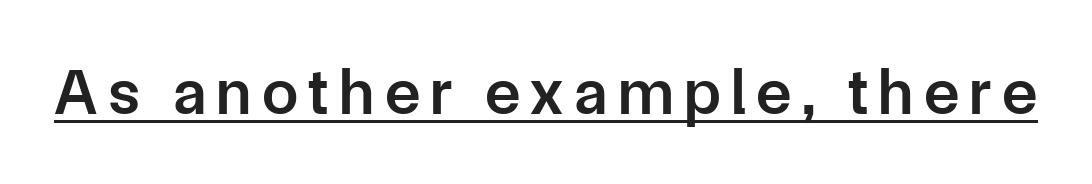
The image shows 65 px semibold sans-serif type, upright; set underlined; low stroke contrast and a medium x-height.
